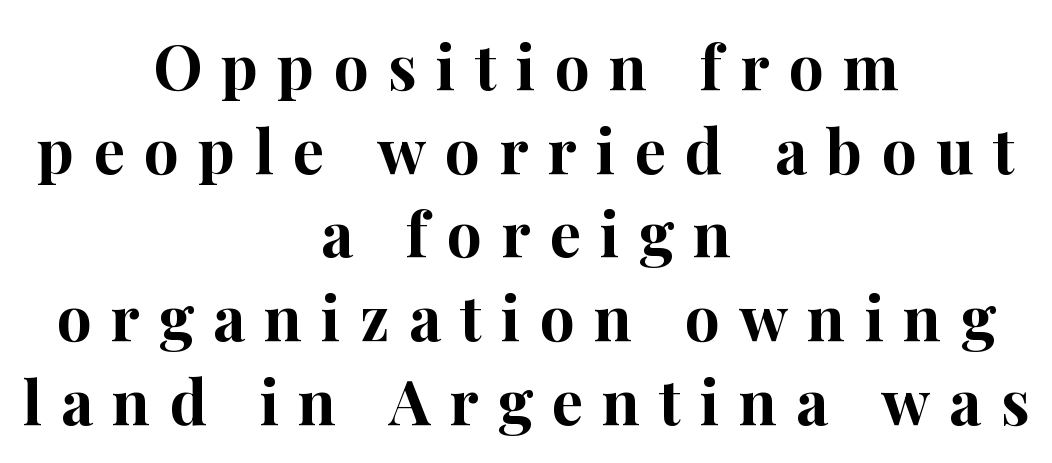
The image shows 62 px bold serif type, upright; set centered, normal line spacing (1.35x), unusually wide letter spacing (+0.31 em), not underlined; high stroke contrast and a medium x-height.
